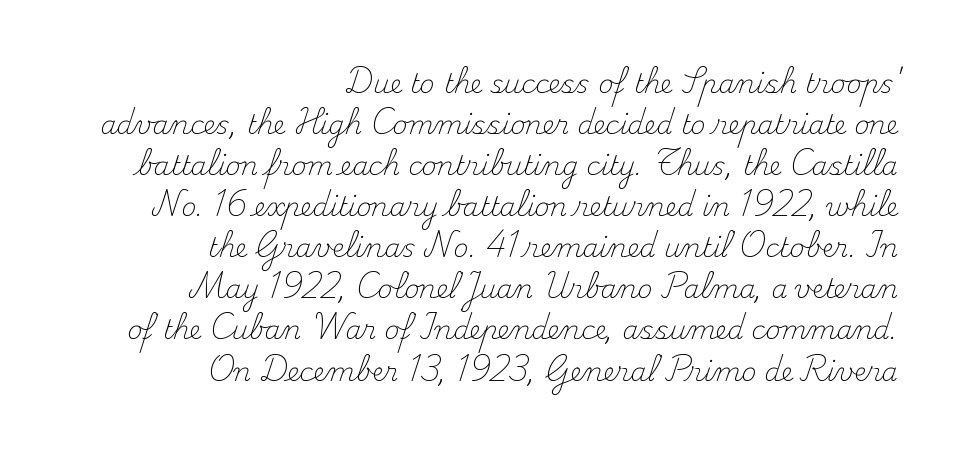
The gap between lines stays unmarked. Nothing heavy about these letters — not bold at all. Reading down the column, the eye jumps a familiar distance to each next line.
